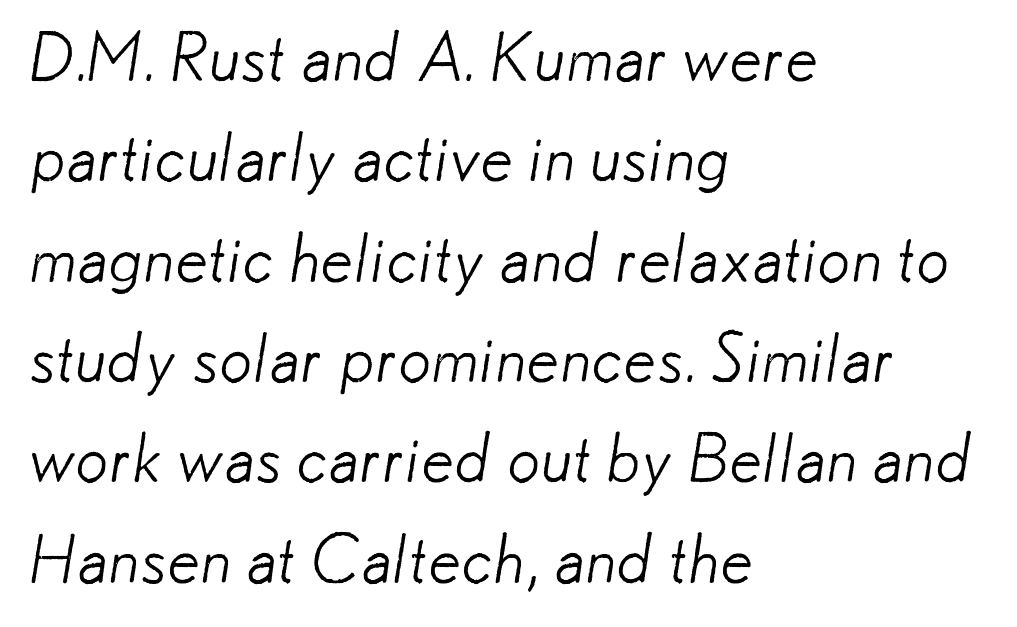
Q: Is the text bold? A: No.
Q: Is the typeface a serif or a sans-serif typeface? A: Sans-serif.
Q: Is the text underlined? A: No.
Q: How is the paragraph aligned? A: Left-aligned.
Q: Is the spacing between letters normal or unusually wide? A: Normal.
Q: Is the spacing between lines tight, normal or loose? A: Normal.
Q: Width (condensed, normal, or wide)? A: Normal.
Q: Stroke contrast? A: Low.
Q: x-height? A: Small.
Q: Monospaced? A: No.
